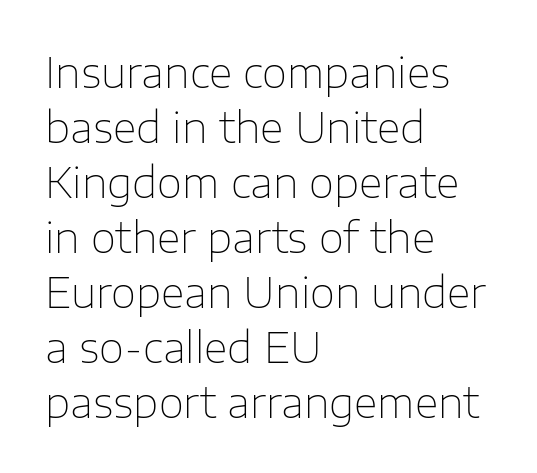
Teacher's note: observe the even left margin — that is flush-left alignment. Is this a fixed-width face? No — the glyphs have proportional, varying widths. Honestly, there is no underline to notice here at all. The font is comparable to plain body text, perhaps lighter.
